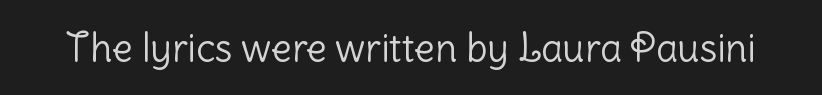
Q: Is the text bold? A: No.
Q: Is the text italic (slanted)? A: No, it is upright.
Q: Is the typeface a serif or a sans-serif typeface? A: Sans-serif.
Q: Is the text underlined? A: No.
Q: Is the spacing between letters normal or unusually wide? A: Normal.
Q: Width (condensed, normal, or wide)? A: Normal.
Q: Stroke contrast? A: Low.
Q: x-height? A: Medium.
Q: Monospaced? A: No.
